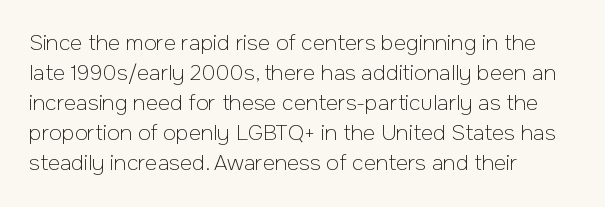
Compared with typical body copy, the letter spacing here is the same. The text block is weighted toward the left margin, trailing off unevenly rightward. The foot of each line stays bare and open. Evenly set lines give the paragraph a standard silhouette. Stroke thickness stays within the range of a standard reading face or lighter.
